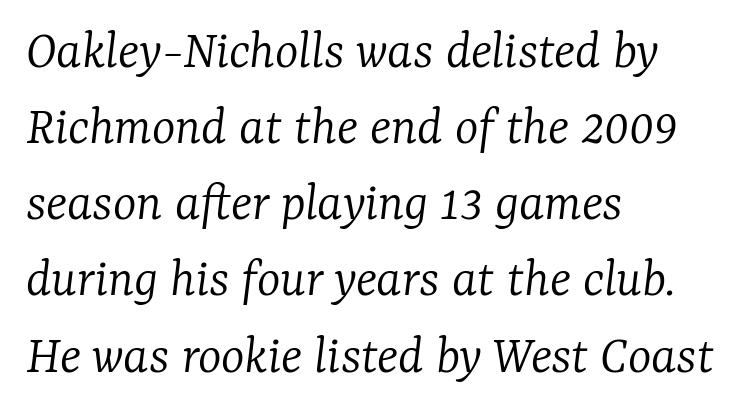
The image shows 56 px light serif type, italic (leaning right); set left-aligned, normal line spacing (1.36x), normal letter spacing, not underlined; low stroke contrast and a medium x-height.
